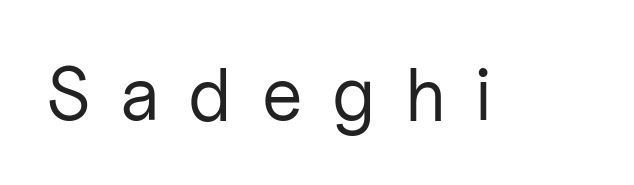
{"serif": "no", "italic": "no", "bold": "no", "weight": "regular", "width": "normal", "stroke_contrast": "low", "x_height": "medium", "monospaced": "no", "underline": "no", "letter_spacing": "wide", "letter_spacing_em": 0.39, "glyph_px": 75}
